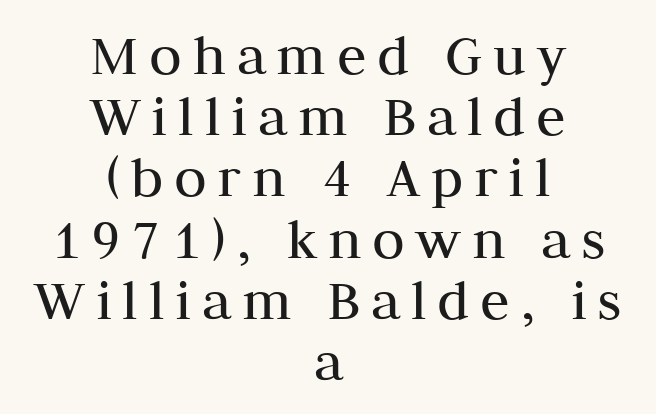
Q: Is the text bold? A: No.
Q: Is the text italic (slanted)? A: No, it is upright.
Q: Is the typeface a serif or a sans-serif typeface? A: Serif.
Q: Is the text underlined? A: No.
Q: How is the paragraph aligned? A: Centered.
Q: Is the spacing between lines tight, normal or loose? A: Tight.
Q: Width (condensed, normal, or wide)? A: Normal.
Q: Stroke contrast? A: Medium.
Q: x-height? A: Medium.
Q: Monospaced? A: No.
